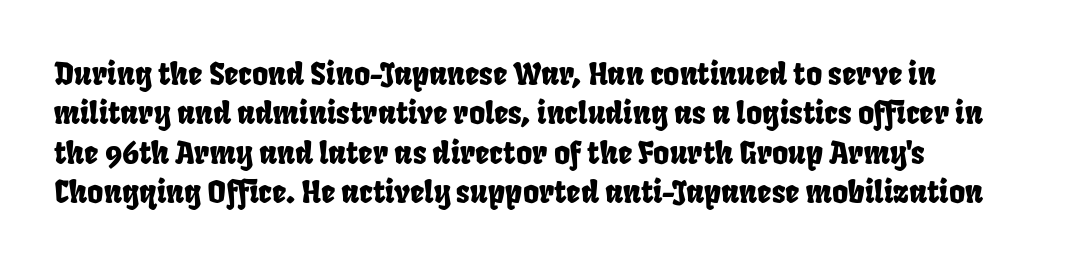
Q: Is the typeface a serif or a sans-serif typeface? A: Sans-serif.
Q: Is the text underlined? A: No.
Q: How is the paragraph aligned? A: Left-aligned.
Q: Is the spacing between letters normal or unusually wide? A: Normal.
Q: Is the spacing between lines tight, normal or loose? A: Normal.
Q: Width (condensed, normal, or wide)? A: Condensed.
Q: Stroke contrast? A: Low.
Q: x-height? A: Large.
Q: Monospaced? A: No.
